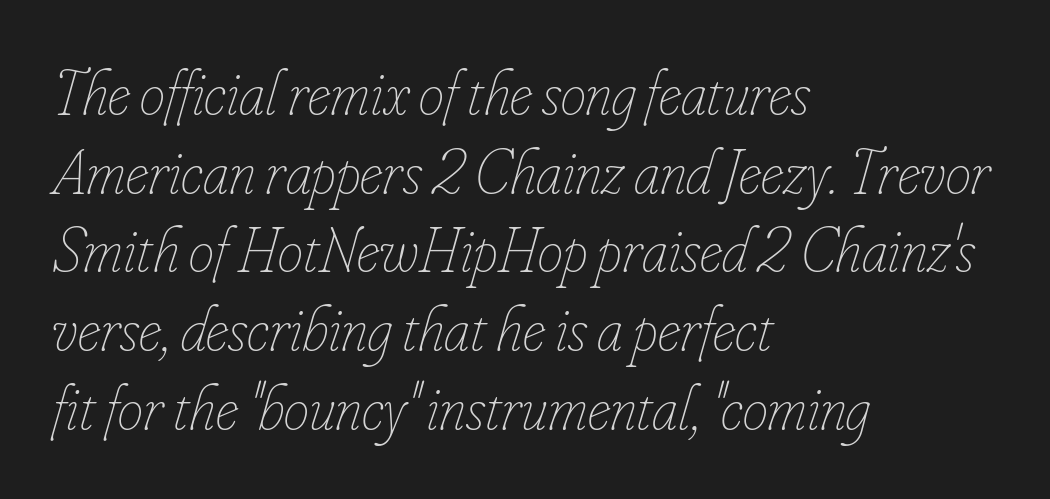
{"italic": "yes", "lean": "right", "slant_degrees": 16, "bold": "no", "weight": "thin", "width": "condensed", "stroke_contrast": "low", "x_height": "small", "monospaced": "no", "underline": "no", "align": "left", "line_spacing_ratio": 1.23, "letter_spacing": "normal", "letter_spacing_em": 0.0, "glyph_px": 64}
